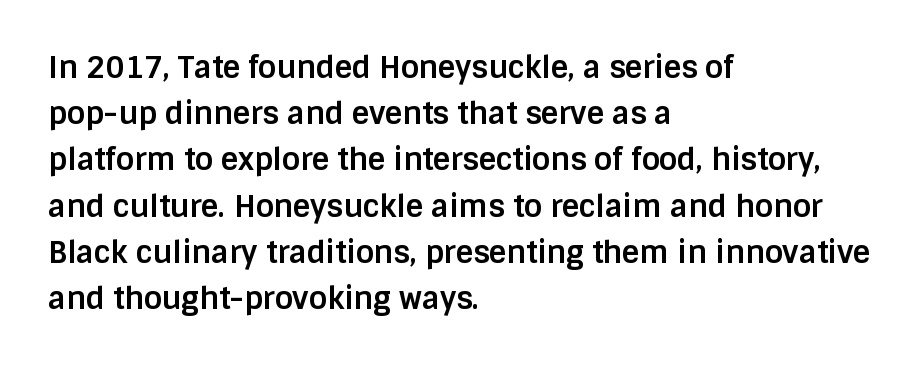
{"serif": "no", "italic": "no", "bold": "yes", "weight": "bold", "width": "normal", "stroke_contrast": "low", "x_height": "large", "monospaced": "no", "underline": "no", "align": "left", "line_spacing": "normal", "line_spacing_ratio": 1.54, "letter_spacing": "normal", "letter_spacing_em": 0.0, "glyph_px": 30}
